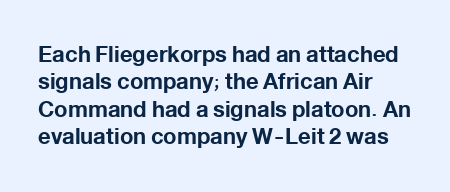
The image shows 22 px bold type, upright; set left-aligned, normal line spacing (1.25x), normal letter spacing, not underlined.
